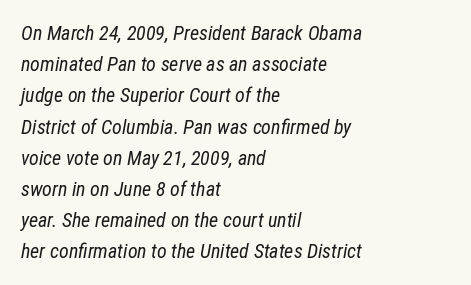
The font is comparable to plain body text, perhaps lighter. There is no visible air inserted between adjacent glyphs. These lines stack with their left ends in a neat column. Tall strokes in this sample are angled rather than plumb.
